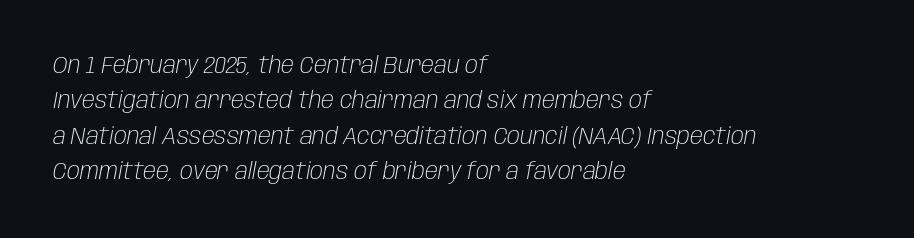
The image shows 24 px text type, italic (leaning right); set left-aligned, normal line spacing (1.47x), normal letter spacing, not underlined.
